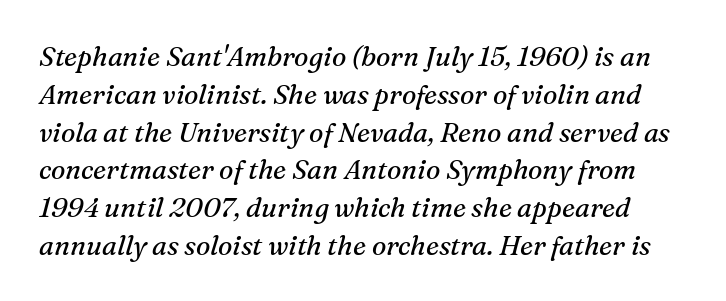
The image shows 27 px text type, italic (leaning right); set normal line spacing (1.4x), normal letter spacing, not underlined.
